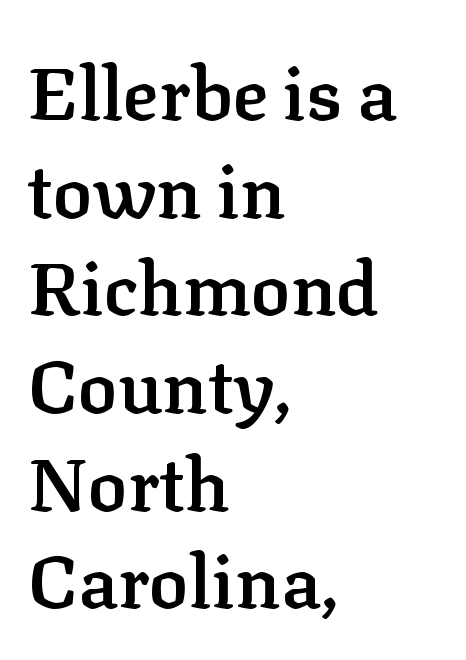
Notice how the stems are strictly vertical — no italics here. All the whitespace from short lines collects on the right. How would I describe the line gaps? Plain and ordinary. In terms of weight, the rendering is demibold, just under bold. Type style note: has serifs.
